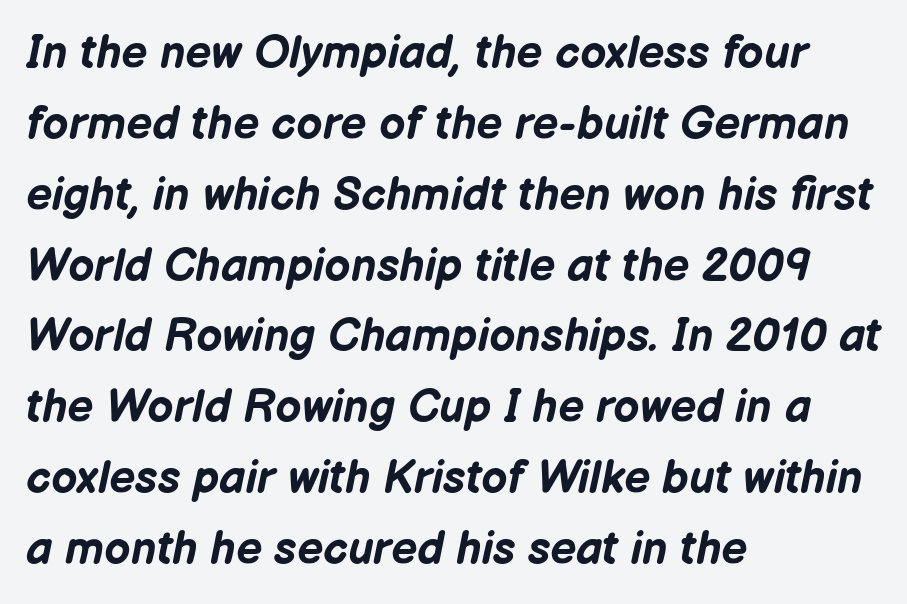
The gaps between neighbouring characters are ordinary and unremarkable. Leftover space on each line is placed entirely after the last word. Unmarked baselines from the first word to the last. In terms of posture, this sample is oblique. Bold? Absolutely — the strokes are thick and heavy.
